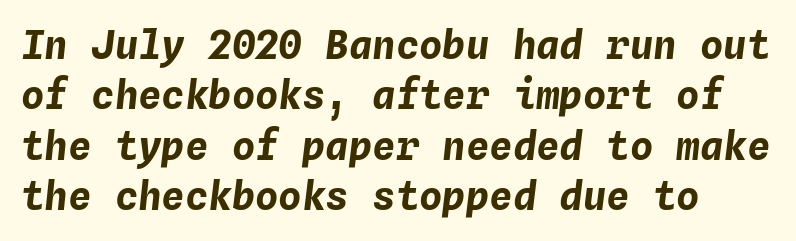
The image shows 39 px bold type, italic (leaning right), monospaced; set normal line spacing (1.29x), normal letter spacing, not underlined; low stroke contrast and a medium x-height.
